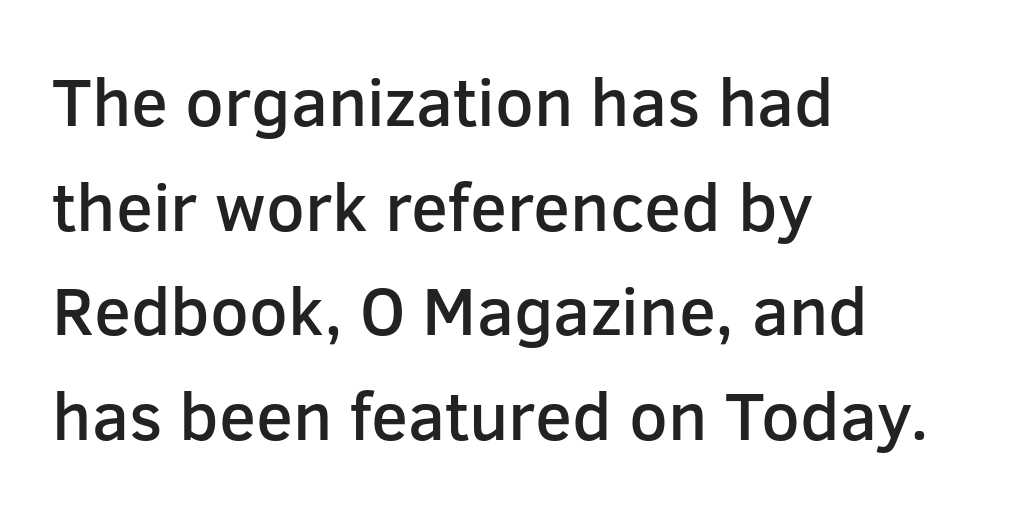
Notice how descenders clear the ascenders below comfortably — that's standard leading. The zone under the glyphs is completely vacant. A typesetter would call this zero additional tracking. This sample has the flowing, uneven cadence of proportional lettering. A sans-serif font was chosen for this passage.
